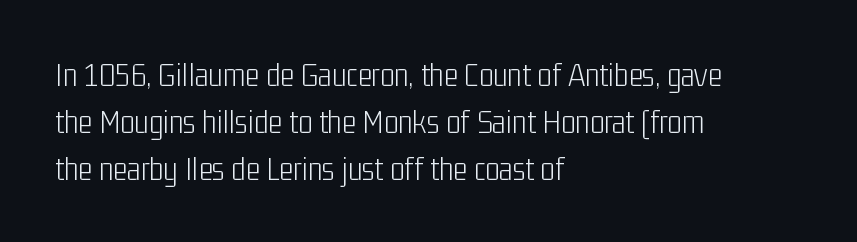
Q: Is the text bold? A: No.
Q: Is the text italic (slanted)? A: No, it is upright.
Q: Is the typeface a serif or a sans-serif typeface? A: Sans-serif.
Q: Is the text underlined? A: No.
Q: How is the paragraph aligned? A: Left-aligned.
Q: Is the spacing between letters normal or unusually wide? A: Normal.
Q: Is the spacing between lines tight, normal or loose? A: Normal.
Q: Width (condensed, normal, or wide)? A: Condensed.
Q: Stroke contrast? A: Low.
Q: x-height? A: Medium.
Q: Monospaced? A: No.
